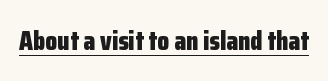
The letters stand straight up with perfectly vertical stems. Between one letter and the next there's only the usual sliver of space. Underlining? Definitely there. Strokes here are thick enough to call this a true bold.
